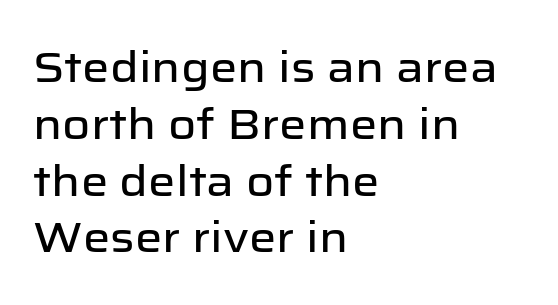
{"serif": "no", "italic": "no", "width": "normal", "stroke_contrast": "low", "x_height": "medium", "monospaced": "no", "underline": "no", "align": "left", "line_spacing": "normal", "line_spacing_ratio": 1.32, "letter_spacing": "normal", "letter_spacing_em": 0.0, "glyph_px": 43}
